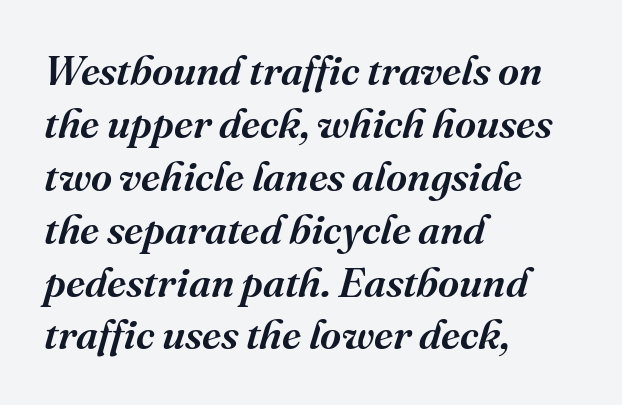
The image shows 41 px serif type, italic (leaning right); set left-aligned, normal line spacing (1.29x), normal letter spacing, not underlined; medium stroke contrast and a medium x-height.
